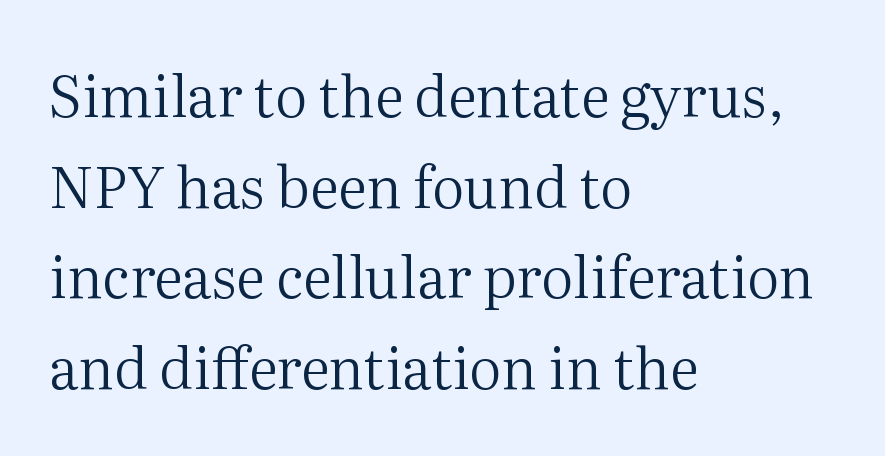
The characters are drawn with everyday or finer stroke widths. Default kerning and tracking; the words read as compact shapes. Compared with typical paragraphs, the rows here are spaced about the same. Letters rest on an invisible, unmarked baseline. This sample uses an upright cut, with every glyph sitting square on the baseline. The rag falls on the right side of this text block.
